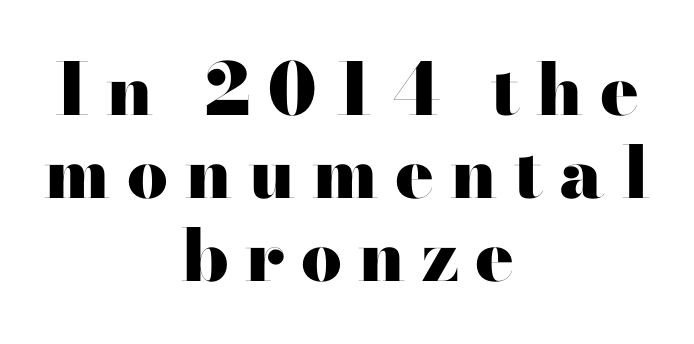
Q: Is the text bold? A: Yes.
Q: Is the text italic (slanted)? A: No, it is upright.
Q: Is the typeface a serif or a sans-serif typeface? A: Sans-serif.
Q: Is the text underlined? A: No.
Q: How is the paragraph aligned? A: Centered.
Q: Is the spacing between letters normal or unusually wide? A: Unusually wide.
Q: Is the spacing between lines tight, normal or loose? A: Tight.
Q: Width (condensed, normal, or wide)? A: Wide.
Q: Stroke contrast? A: High.
Q: x-height? A: Small.
Q: Monospaced? A: No.
